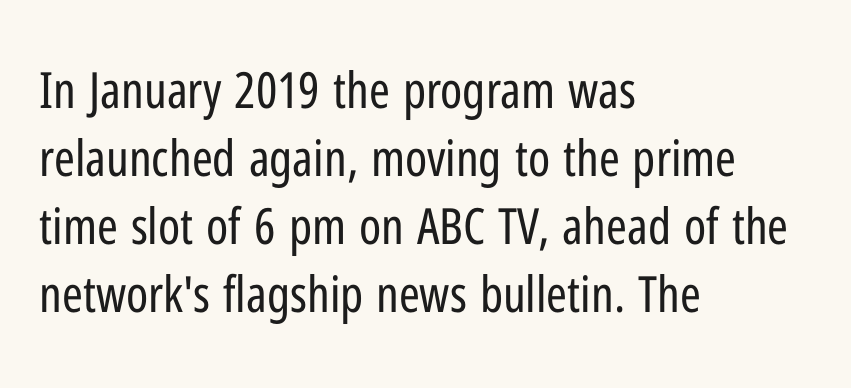
{"serif": "no", "italic": "no", "bold": "no", "weight": "regular", "width": "condensed", "stroke_contrast": "low", "x_height": "medium", "monospaced": "no", "underline": "no", "align": "left", "line_spacing": "normal", "line_spacing_ratio": 1.36, "letter_spacing": "normal", "letter_spacing_em": 0.0, "glyph_px": 50}
